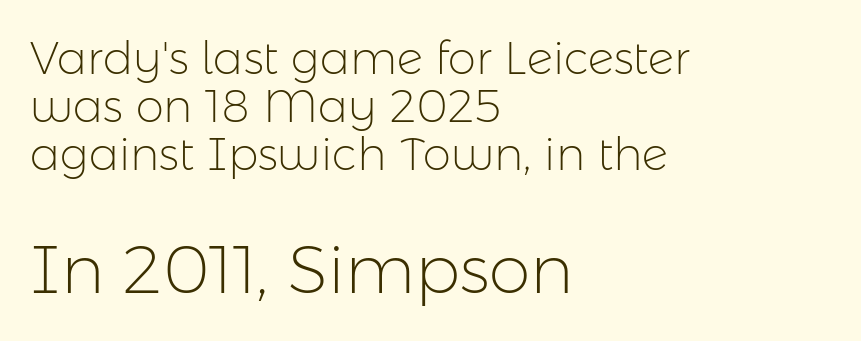
The paragraph shown leans on its left margin. This sample trades vertical openness for compactness between lines. The face used here appears at its bigger size in the lower chunk. No letter is thick-stroked: the sample isn't bold.
